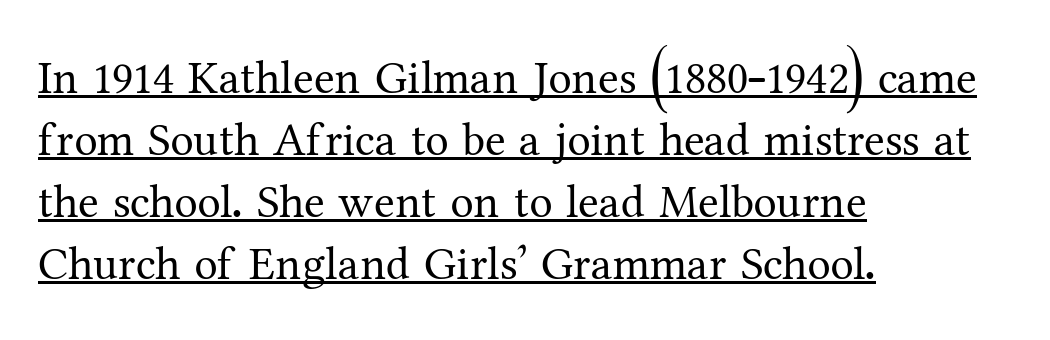
Q: Is the text bold? A: No.
Q: Is the text italic (slanted)? A: No, it is upright.
Q: Is the typeface a serif or a sans-serif typeface? A: Serif.
Q: Is the text underlined? A: Yes.
Q: How is the paragraph aligned? A: Left-aligned.
Q: Is the spacing between letters normal or unusually wide? A: Normal.
Q: Is the spacing between lines tight, normal or loose? A: Normal.
Q: Width (condensed, normal, or wide)? A: Normal.
Q: Stroke contrast? A: Medium.
Q: x-height? A: Medium.
Q: Monospaced? A: No.
